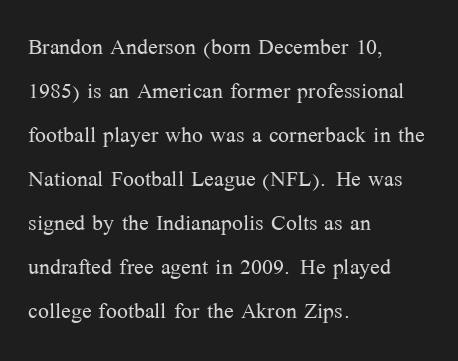
The image shows 29 px light serif type, upright; set left-aligned, normal line spacing (1.52x), normal letter spacing, not underlined; medium stroke contrast and a medium x-height.
